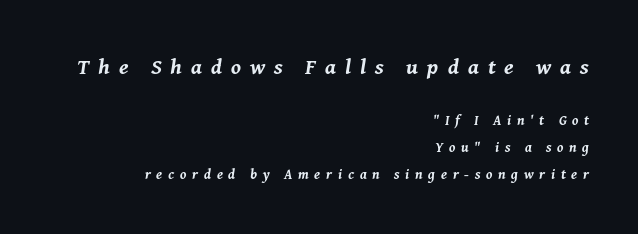
The image shows 22 px bold type, italic (leaning right); set right-aligned, loose line spacing (1.92x), unusually wide letter spacing (+0.41 em), not underlined; the first (top) block is 1.57x larger.
